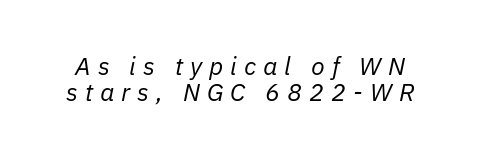
Interline gaps are noticeably narrow in this sample. Tall strokes in this sample are angled rather than plumb. The foot of each line stays bare and open. The face looks like a standard text weight, possibly lighter. How are the letters spaced? Widely, with obvious added tracking.
